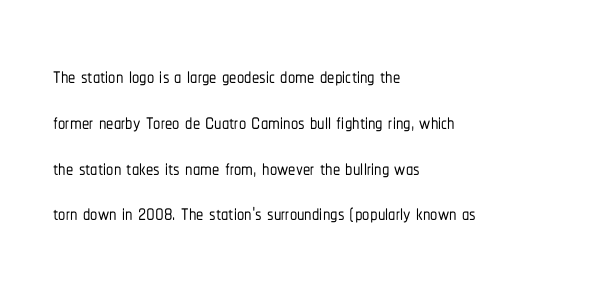
{"serif": "no", "italic": "no", "width": "condensed", "stroke_contrast": "low", "x_height": "medium", "monospaced": "no", "underline": "no", "align": "left", "line_spacing": "normal", "line_spacing_ratio": 1.58, "letter_spacing": "normal", "letter_spacing_em": 0.0, "glyph_px": 29}
